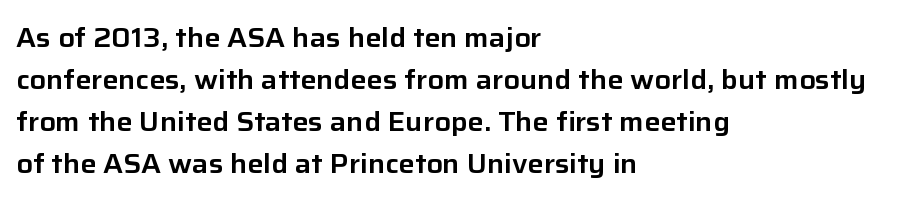
The image shows 27 px text type, upright; set left-aligned, normal line spacing (1.55x), normal letter spacing, not underlined.
